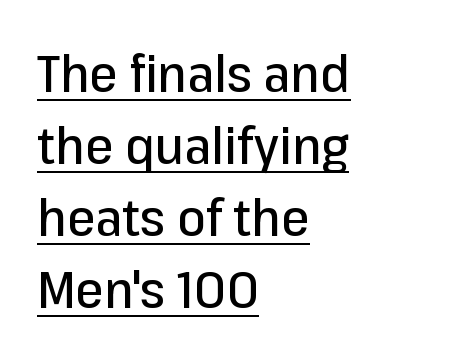
The text block is weighted toward the left margin, trailing off unevenly rightward. Are there feet on the stems? There aren't — it's a sans. What stands out about the letter spacing? Nothing — it is the standard amount. Successive baselines arrive at the customary interval.
